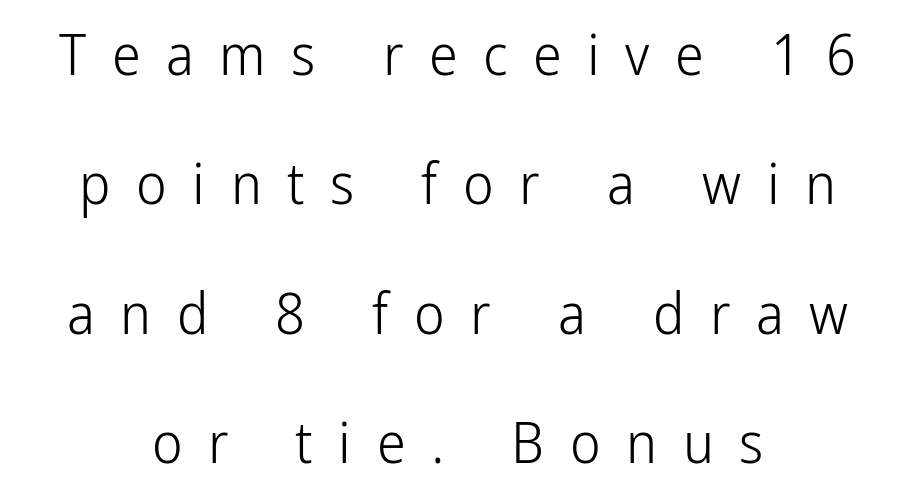
{"serif": "no", "italic": "no", "bold": "no", "weight": "light", "width": "condensed", "stroke_contrast": "low", "x_height": "medium", "monospaced": "no", "underline": "no", "align": "center", "line_spacing": "loose", "line_spacing_ratio": 2.23, "letter_spacing": "wide", "letter_spacing_em": 0.44, "glyph_px": 58}
